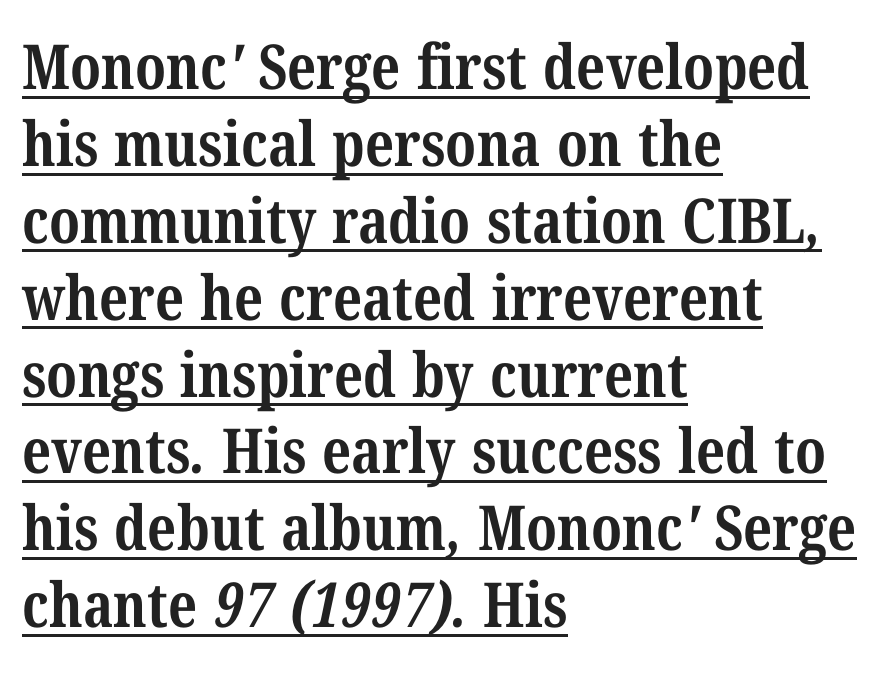
Notice how the passage keeps a crisp vertical edge on the left only. The face used here is seriffed, in the tradition of book romans. This sample carries an underscore along the baseline area. Tracking here is standard; glyphs follow each other at the usual distance. Proportional: the letters do not fall into vertical columns. Typesetter's note: full bold, strokes at maximum text heaviness.
